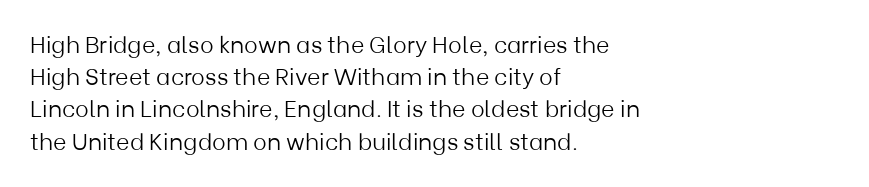
Q: Is the text bold? A: No.
Q: Is the text italic (slanted)? A: No, it is upright.
Q: Is the text underlined? A: No.
Q: How is the paragraph aligned? A: Left-aligned.
Q: Is the spacing between letters normal or unusually wide? A: Normal.
Q: Is the spacing between lines tight, normal or loose? A: Normal.
